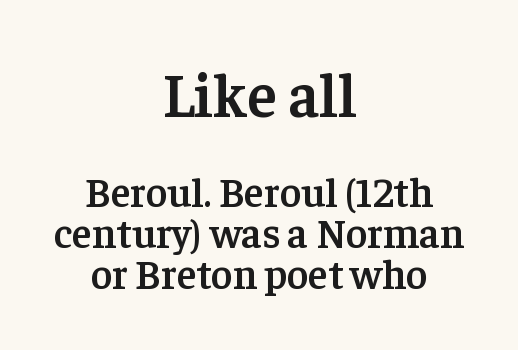
The leading is snug, giving the passage a crowded texture. Each line is balanced around a shared central axis. Observe the serifs anchoring each vertical stroke in this sample. The gaps between neighbouring characters are ordinary and unremarkable. Character size in the leading block exceeds that of the trailing block.
